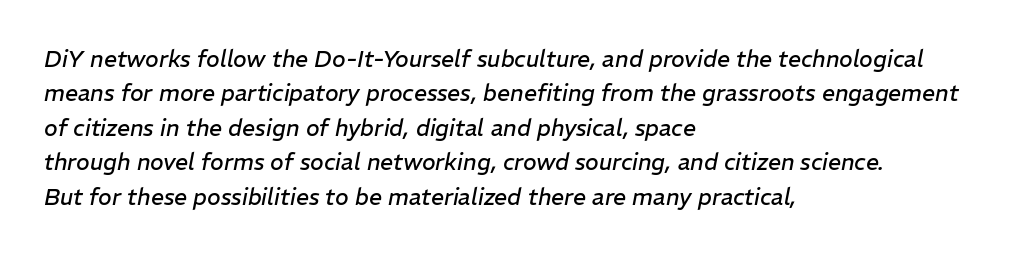
Q: Is the text bold? A: No.
Q: Is the text italic (slanted)? A: Yes, it leans right by about 11 degrees.
Q: Is the text underlined? A: No.
Q: How is the paragraph aligned? A: Left-aligned.
Q: Is the spacing between letters normal or unusually wide? A: Normal.
Q: Is the spacing between lines tight, normal or loose? A: Normal.
